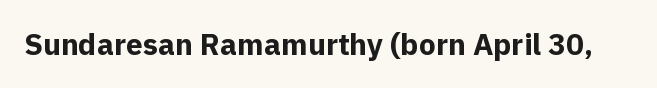
{"serif": "no", "italic": "no", "bold": "yes", "weight": "bold", "width": "normal", "x_height": "medium", "monospaced": "no", "underline": "no", "letter_spacing": "normal", "letter_spacing_em": 0.0, "glyph_px": 30}
